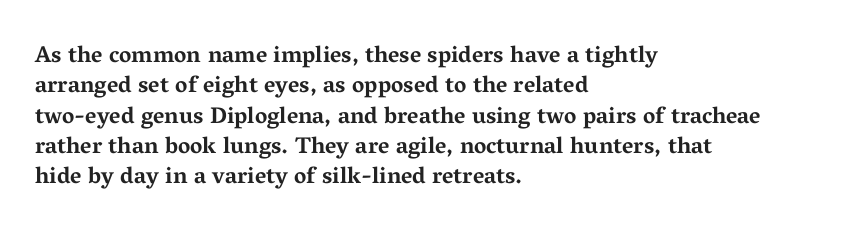
Each word holds together tightly as a unit, with standard inter-letter gaps. Typeset ragged right — the left edge is the straight one. Has an underline been added? It has not. The passage shown stacks its lines at a standard gap. A typesetter would mark this as roman, not italic. The passage shown is emphatically bold.
